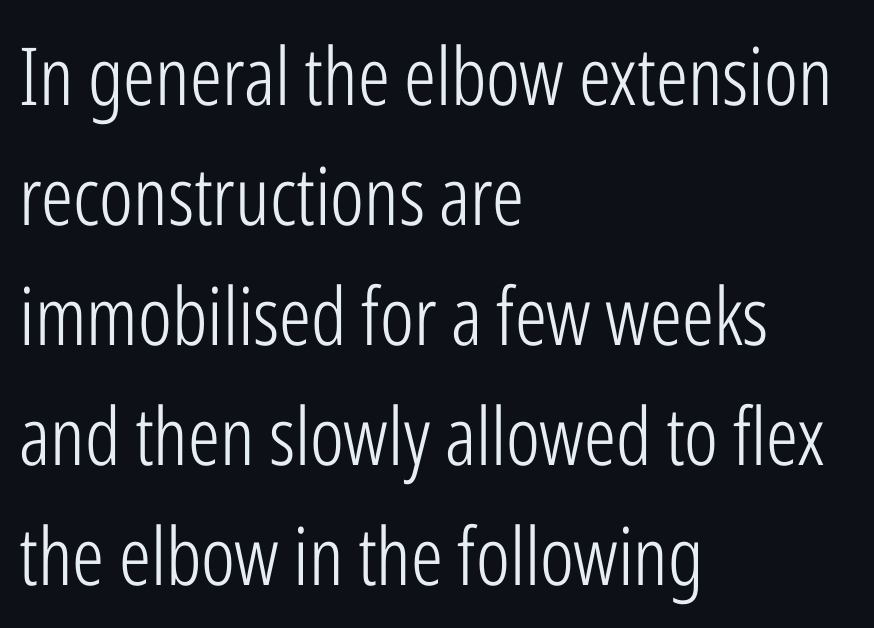
Letters rest on an invisible, unmarked baseline. Notice how the stems are strictly vertical — no italics here. In terms of letterspacing, this is plain default setting. This sample is left-justified, so line endings fall wherever the words run out.
